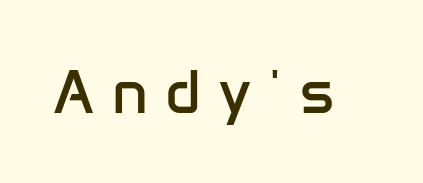
{"serif": "no", "italic": "no", "bold": "no", "weight": "regular", "width": "normal", "stroke_contrast": "low", "x_height": "medium", "monospaced": "no", "underline": "no", "letter_spacing": "wide", "letter_spacing_em": 0.28, "glyph_px": 62}
